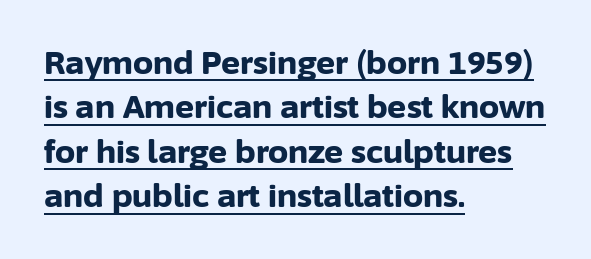
{"serif": "no", "italic": "no", "bold": "yes", "weight": "bold", "width": "normal", "stroke_contrast": "low", "x_height": "medium", "monospaced": "no", "underline": "yes", "align": "left", "line_spacing": "normal", "line_spacing_ratio": 1.39, "letter_spacing": "normal", "letter_spacing_em": 0.0, "glyph_px": 32}
